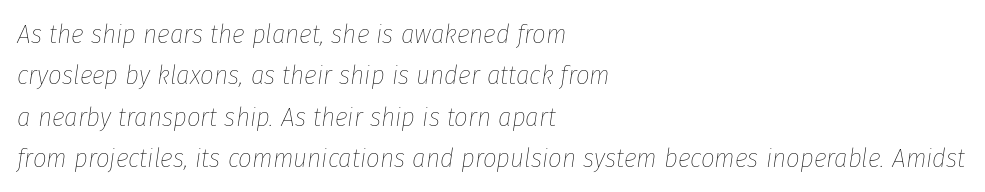
The image shows 27 px text type, italic (leaning right); set left-aligned, normal line spacing (1.53x), normal letter spacing, not underlined.
